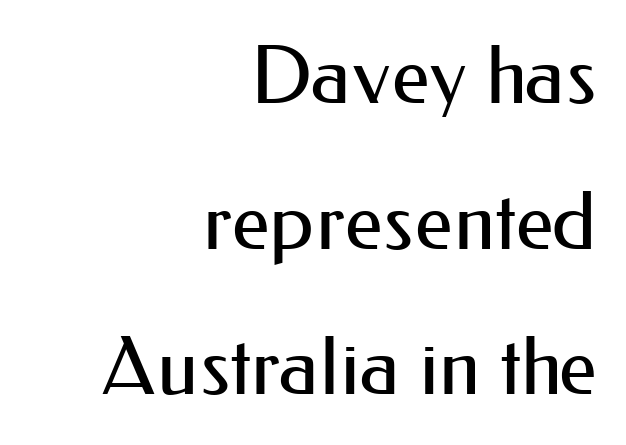
The image shows 80 px regular-weight sans-serif type, upright; set right-aligned, line spacing 1.82x, normal letter spacing, not underlined; medium stroke contrast and a small x-height.
